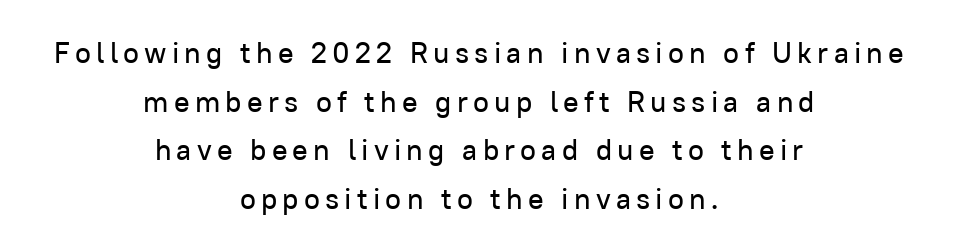
Q: Is the text italic (slanted)? A: No, it is upright.
Q: Is the typeface a serif or a sans-serif typeface? A: Sans-serif.
Q: Is the text underlined? A: No.
Q: How is the paragraph aligned? A: Centered.
Q: Is the spacing between lines tight, normal or loose? A: Normal.
Q: Width (condensed, normal, or wide)? A: Normal.
Q: Stroke contrast? A: Low.
Q: x-height? A: Medium.
Q: Monospaced? A: No.
